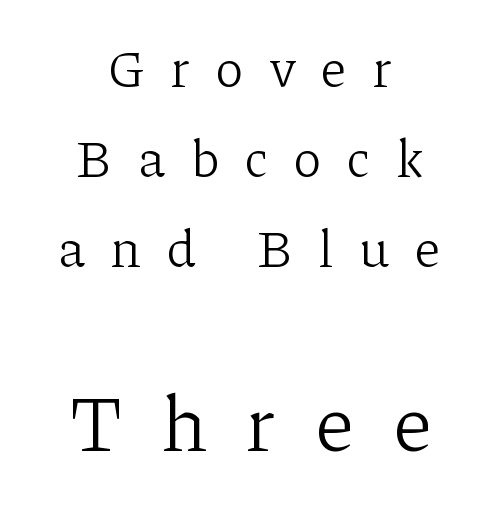
Q: Is the text bold? A: No.
Q: Is the text italic (slanted)? A: No, it is upright.
Q: Is the typeface a serif or a sans-serif typeface? A: Serif.
Q: Is the text underlined? A: No.
Q: How is the paragraph aligned? A: Centered.
Q: Is the spacing between letters normal or unusually wide? A: Unusually wide.
Q: Is the spacing between lines tight, normal or loose? A: Normal.
Q: Which block of text is set in a larger size, the first (top) or the second (bottom)? A: The second (bottom) one.
Q: Width (condensed, normal, or wide)? A: Normal.
Q: Stroke contrast? A: Low.
Q: x-height? A: Medium.
Q: Monospaced? A: No.
